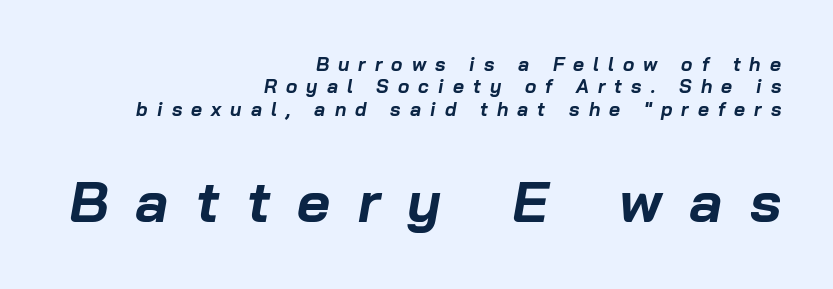
{"italic": "yes", "lean": "right", "slant_degrees": 10, "bold": "yes", "weight": "bold", "width": "normal", "stroke_contrast": "low", "x_height": "medium", "monospaced": "no", "underline": "no", "align": "right", "line_spacing_ratio": 1.18, "letter_spacing": "wide", "letter_spacing_em": 0.48, "larger_block": "second", "size_ratio": 3.0, "glyph_px": 57}
